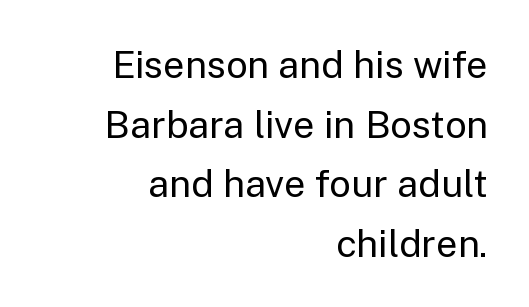
Each letter keeps its own natural width here, so spacing adapts to shape. Each line ends at the same right margin while the left side varies. Just letters on the line, the space beneath them empty. Tall strokes in this sample are plumb rather than angled. This block has exactly the height ordinary leading produces. You could call the tracking neutral — neither tight nor loose.
